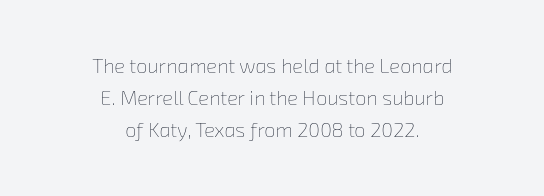
Unbolded letterforms with no extra heft. Compared with a flush-left layout, this one balances lines on the center instead. The area under the type is left untouched. Tracking value appears to be zero — textbook default spacing.
